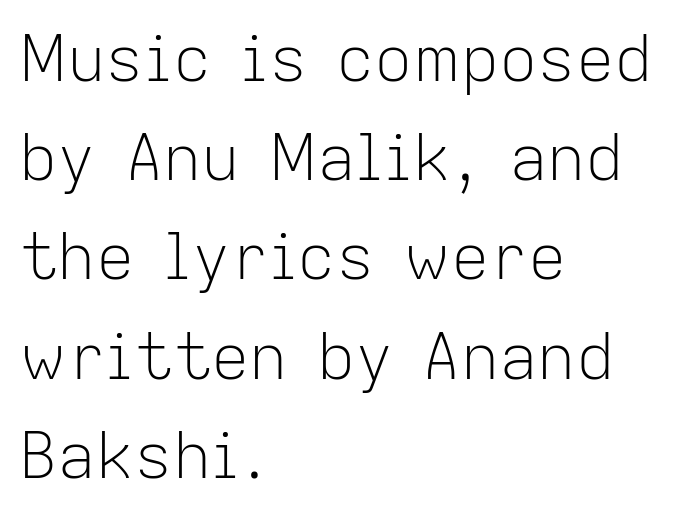
The image shows 64 px light sans-serif type, upright; set left-aligned, normal line spacing (1.55x), normal letter spacing, not underlined; low stroke contrast and a medium x-height.
